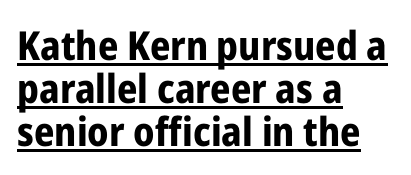
{"serif": "no", "italic": "no", "bold": "yes", "weight": "bold", "width": "condensed", "stroke_contrast": "low", "x_height": "medium", "monospaced": "no", "underline": "yes", "align": "left", "line_spacing": "tight", "line_spacing_ratio": 1.07, "letter_spacing": "normal", "letter_spacing_em": 0.0, "glyph_px": 40}
